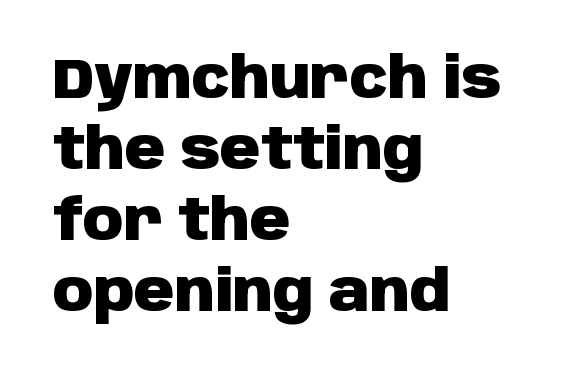
Set as a true bold cut, around the 700 mark. This sample has the flowing, uneven cadence of proportional lettering. Unlike italic type, these characters show no tilt at all. Glance below the letters and you will spot only blank space.
